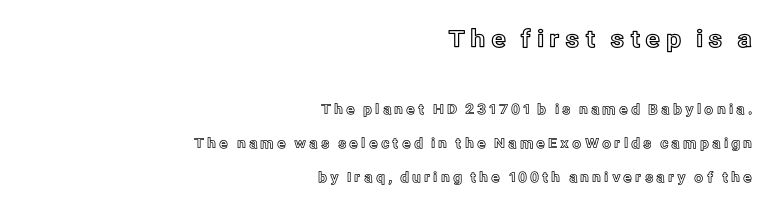
{"italic": "no", "underline": "no", "align": "right", "line_spacing": "loose", "line_spacing_ratio": 2.42, "letter_spacing": "wide", "letter_spacing_em": 0.21, "larger_block": "first", "size_ratio": 1.71, "glyph_px": 24}
